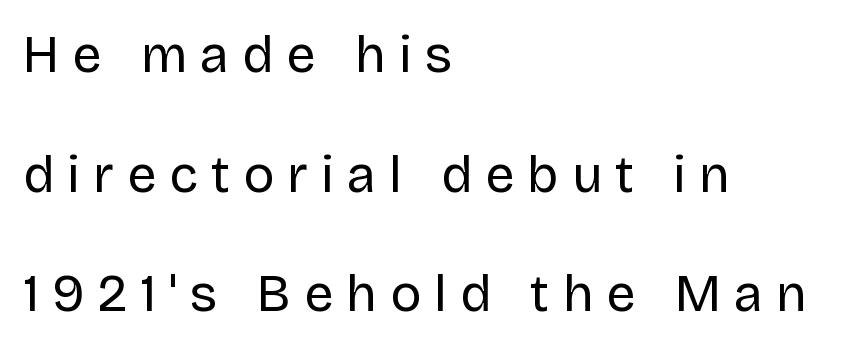
Here the designer chose a conventional face with non-uniform glyph widths. Line starts are locked; line ends wander. Leading is clearly above the norm, producing a sparse column. The type sits square on the baseline with zero lean. The passage shown is not underscored anywhere. Someone cranked the tracking dial way up on this one.
